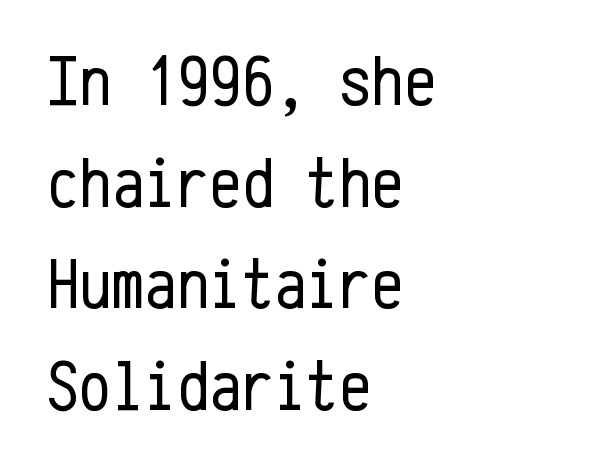
Is this a sans? Yes — the strokes have no serifs. Leading: standard. This is not heavy type; no bold has been used. A typesetter would call this monospace, since all characters share one set width.
